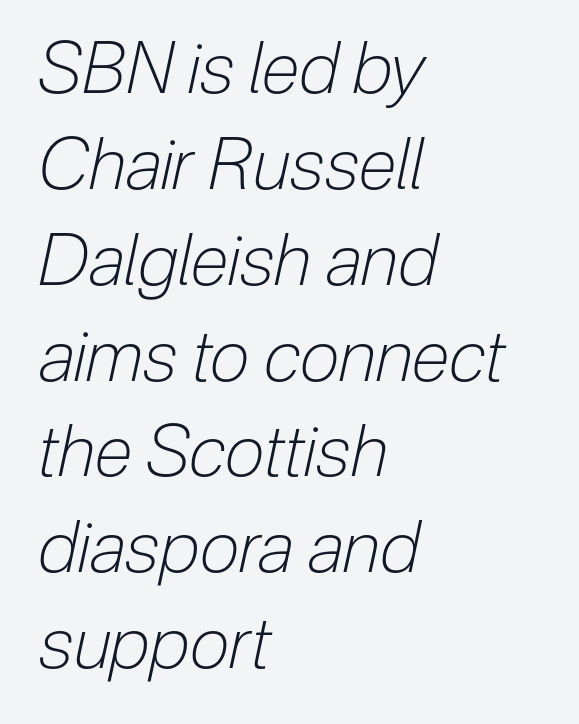
The image shows 71 px light, condensed type, italic (leaning right); set left-aligned, normal line spacing (1.35x), normal letter spacing, not underlined; low stroke contrast and a medium x-height.
